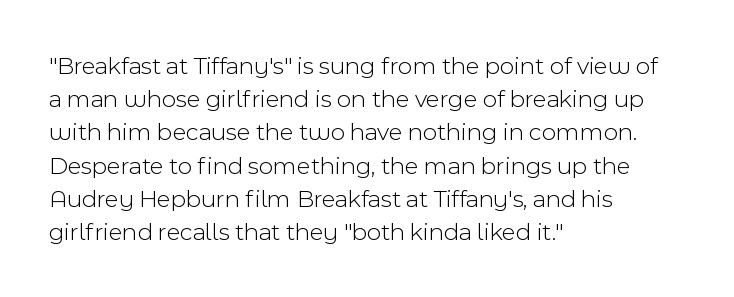
Q: Is the text bold? A: No.
Q: Is the text italic (slanted)? A: No, it is upright.
Q: Is the text underlined? A: No.
Q: How is the paragraph aligned? A: Left-aligned.
Q: Is the spacing between letters normal or unusually wide? A: Normal.
Q: Is the spacing between lines tight, normal or loose? A: Normal.
